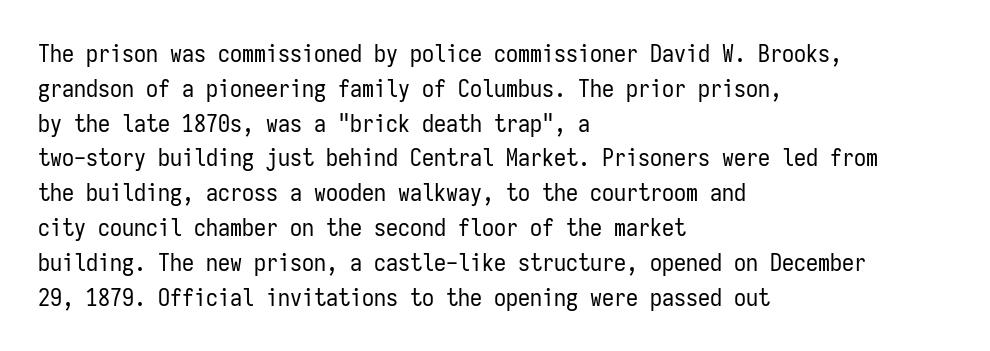
{"italic": "no", "bold": "no", "underline": "no", "align": "left", "line_spacing": "normal", "line_spacing_ratio": 1.45, "letter_spacing": "normal", "letter_spacing_em": 0.0, "glyph_px": 24}
